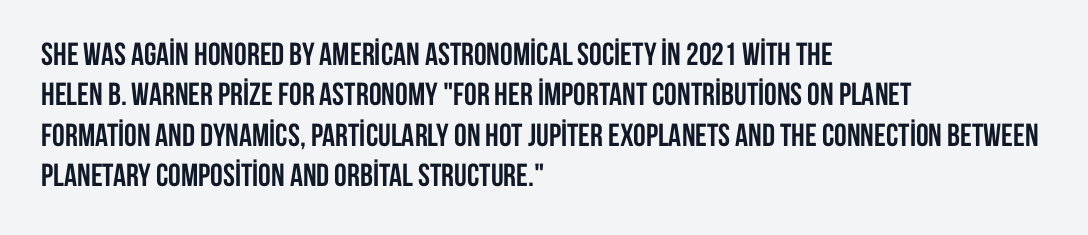
{"serif": "no", "italic": "no", "bold": "yes", "weight": "semibold", "width": "condensed", "stroke_contrast": "low", "x_height": "large", "monospaced": "no", "underline": "no", "align": "left", "line_spacing": "normal", "line_spacing_ratio": 1.26, "letter_spacing": "normal", "letter_spacing_em": 0.0, "glyph_px": 32}
